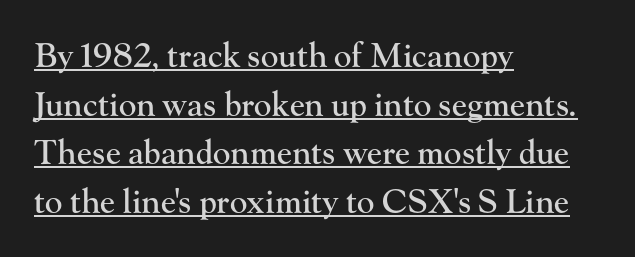
Regular leading. Glance below the letters and you will spot a drawn line. Each line starts at the same left margin while the right side varies. Nothing unusual about the tracking: characters are spaced as the font intends. Style check: upright. Think of a printed novel: that variable character pitch is what you see here.
